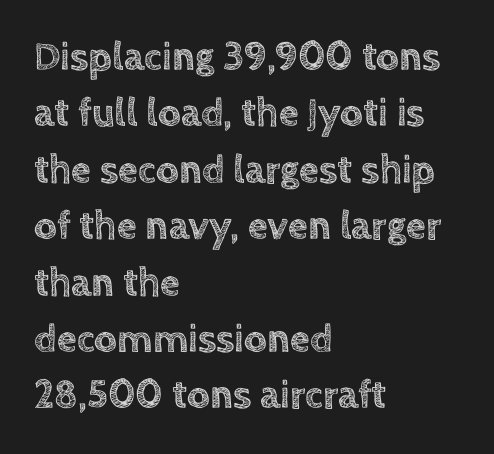
{"italic": "no", "width": "normal", "x_height": "large", "monospaced": "no", "underline": "no", "align": "left", "line_spacing": "normal", "line_spacing_ratio": 1.41, "letter_spacing": "normal", "letter_spacing_em": 0.0, "glyph_px": 40}
